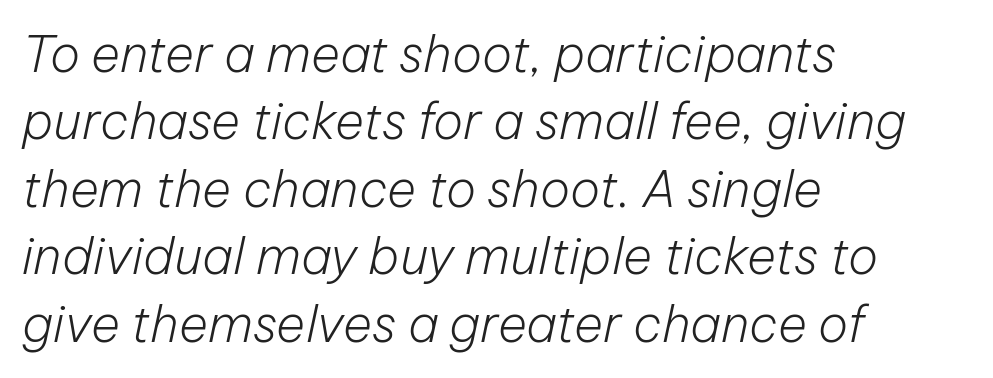
Q: Is the text bold? A: No.
Q: Is the text italic (slanted)? A: Yes, it leans right by about 12 degrees.
Q: Is the text underlined? A: No.
Q: How is the paragraph aligned? A: Left-aligned.
Q: Is the spacing between letters normal or unusually wide? A: Normal.
Q: Is the spacing between lines tight, normal or loose? A: Normal.
Q: Width (condensed, normal, or wide)? A: Normal.
Q: Stroke contrast? A: Low.
Q: x-height? A: Medium.
Q: Monospaced? A: No.
